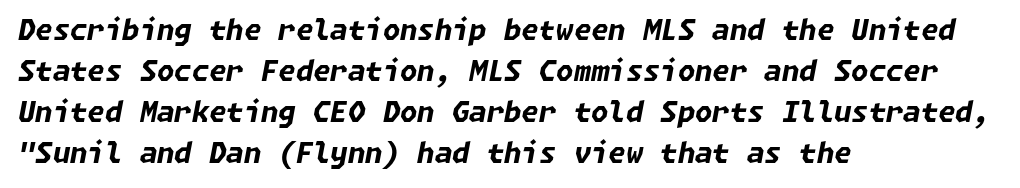
The text carries the slant typical of an italic or oblique font. A classic flush-left, rag-right setting is used for this passage. Whoever set this chose a conventional vertical rhythm. Glyph-to-glyph distance matches everyday printed text. The strip under each line holds only bare page. You'd pick this weight for a headline — it's a proper bold.
